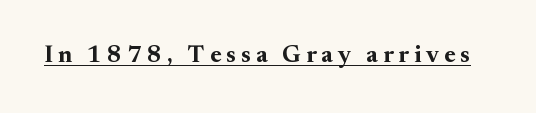
The image shows 24 px bold type, upright; set unusually wide letter spacing (+0.21 em), underlined.
